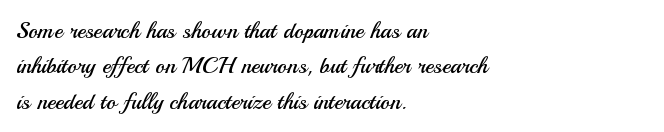
The face looks like a standard text weight, possibly lighter. These lines keep a tight, regular rhythm from letter to letter. Leading matches the norm, producing a regular column. Left-aligned paragraph, ragged on the right. The space directly below the letters is spotless.
